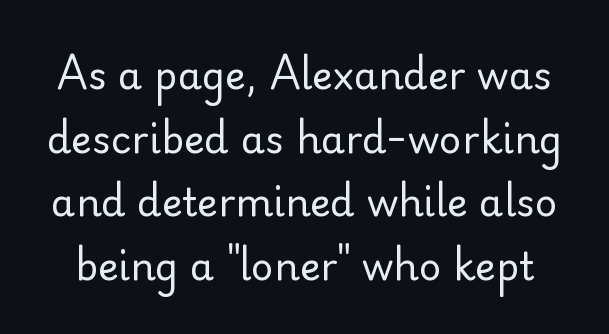
The image shows 39 px regular-weight sans-serif type, upright; set normal line spacing (1.63x), normal letter spacing, not underlined; low stroke contrast and a small x-height.
